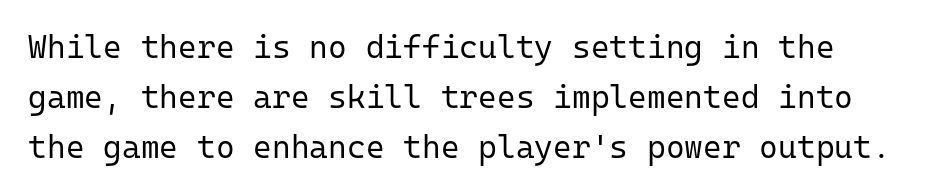
The image shows 32 px regular-weight sans-serif type, upright, monospaced; set normal line spacing (1.56x), normal letter spacing, not underlined; low stroke contrast and a medium x-height.
